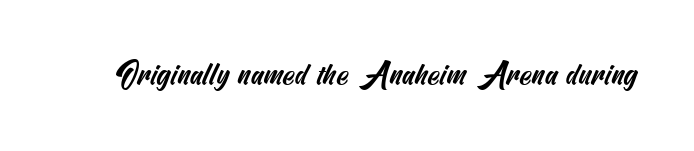
Each word holds together tightly as a unit, with standard inter-letter gaps. Look at the bottom of the vertical strokes: they stop flat, with no serifs. The strip under each line holds only bare page.
